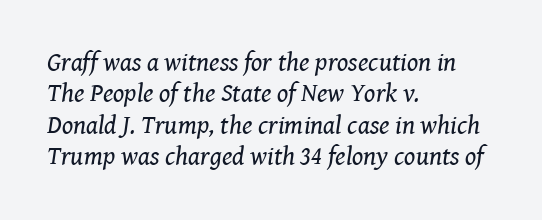
The image shows 26 px text type, italic (leaning right); set left-aligned, line spacing 1.21x, normal letter spacing, not underlined.
